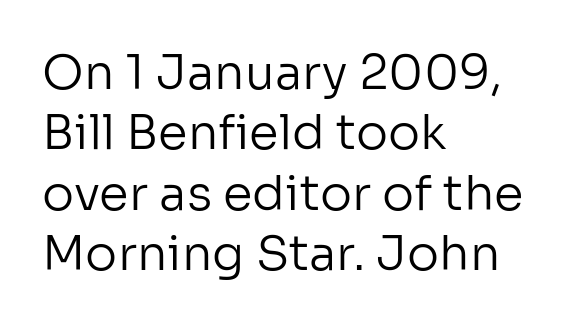
The image shows 48 px regular-weight sans-serif type, upright; set left-aligned, normal line spacing (1.26x), normal letter spacing, not underlined; low stroke contrast and a medium x-height.
